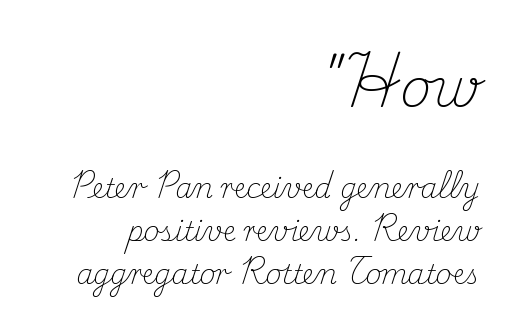
Are there feet on the stems? There are — it's a serif. Spacing verdict: proportional, widths tailored to each character. If you measured baseline to baseline, you'd find a middling distance.
